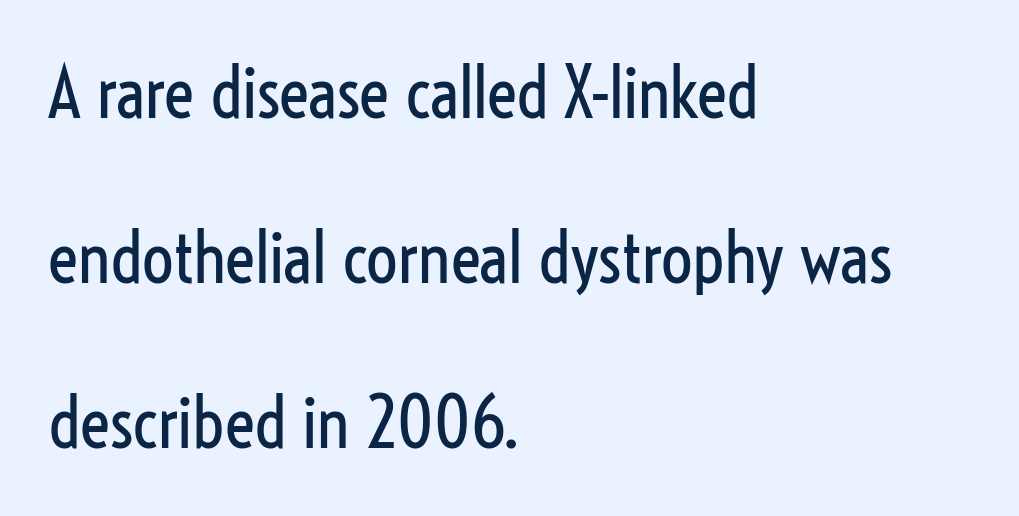
The image shows 70 px regular-weight, condensed sans-serif type, upright; set left-aligned, loose line spacing (2.36x), normal letter spacing, not underlined; low stroke contrast and a medium x-height.
